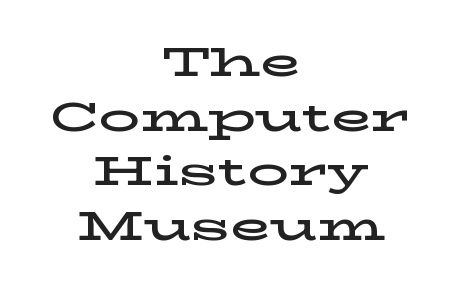
{"serif": "yes", "italic": "no", "width": "wide", "stroke_contrast": "low", "x_height": "medium", "monospaced": "no", "underline": "no", "align": "center", "line_spacing": "normal", "line_spacing_ratio": 1.33, "letter_spacing": "normal", "letter_spacing_em": 0.0, "glyph_px": 41}
